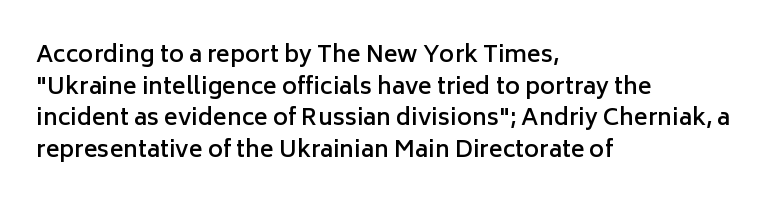
The image shows 23 px text type, upright; set left-aligned, normal line spacing (1.37x), normal letter spacing, not underlined.
